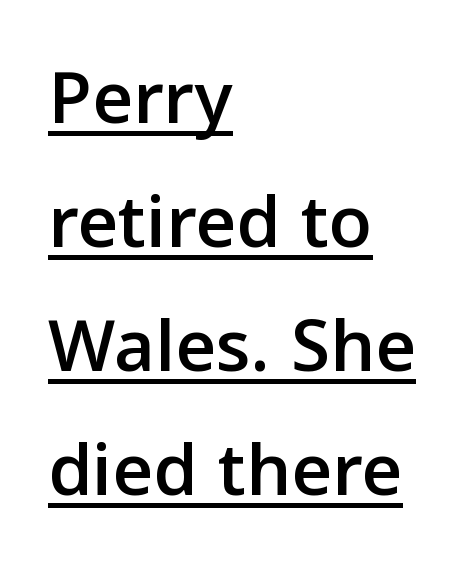
{"serif": "no", "italic": "no", "width": "normal", "stroke_contrast": "low", "x_height": "medium", "monospaced": "no", "underline": "yes", "align": "left", "line_spacing": "normal", "line_spacing_ratio": 1.57, "letter_spacing": "normal", "letter_spacing_em": 0.0, "glyph_px": 79}
